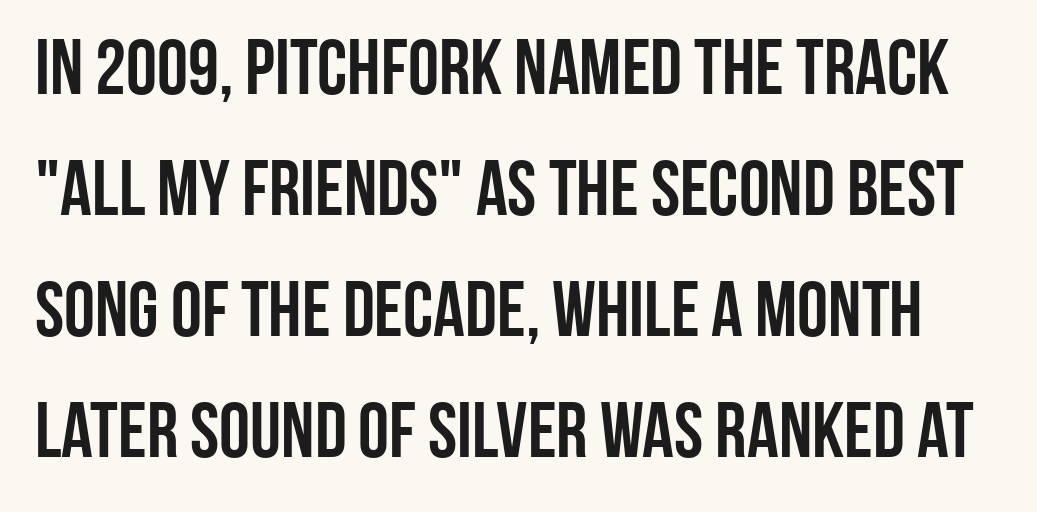
{"serif": "no", "italic": "no", "width": "condensed", "stroke_contrast": "low", "x_height": "large", "monospaced": "no", "underline": "no", "line_spacing": "normal", "line_spacing_ratio": 1.55, "letter_spacing": "normal", "letter_spacing_em": 0.0, "glyph_px": 78}
